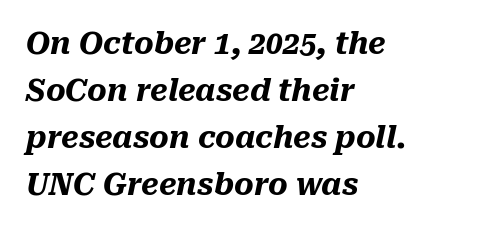
The image shows 30 px heavy type, italic (leaning right); set left-aligned, normal line spacing (1.57x), normal letter spacing, not underlined; medium stroke contrast and a medium x-height.
